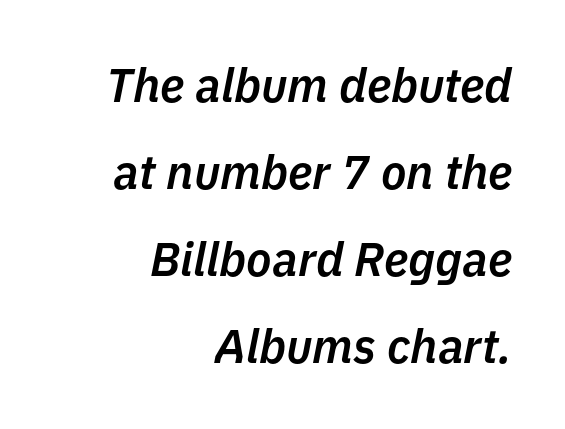
Where is the straight margin? On the right. Character widths vary here, with narrow letters taking less room than wide ones. Set as a demibold, roughly 600 on the weight scale. Is the type slanted? Yes — the strokes lean at a clear angle. Does extra space separate the letters? No, they use regular spacing. Decoration check: the copy has no underline.
